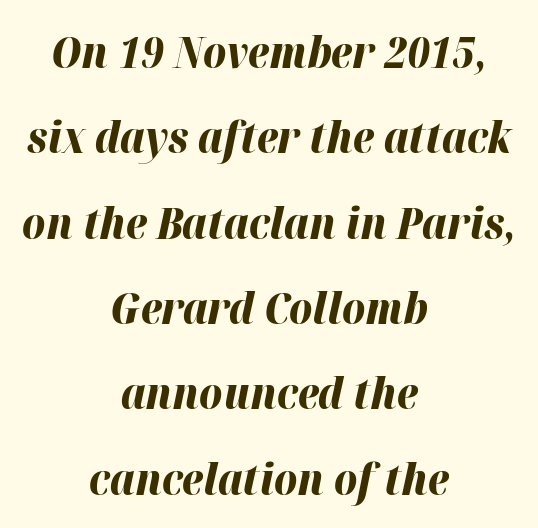
The image shows 44 px bold type, italic (leaning right); set centered, loose line spacing (1.94x), normal letter spacing, not underlined; high stroke contrast and a medium x-height.
